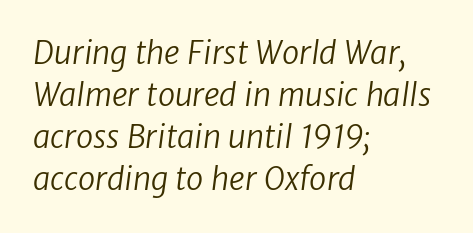
Q: Is the text bold? A: No.
Q: Is the typeface a serif or a sans-serif typeface? A: Sans-serif.
Q: Is the text underlined? A: No.
Q: How is the paragraph aligned? A: Left-aligned.
Q: Is the spacing between letters normal or unusually wide? A: Normal.
Q: Is the spacing between lines tight, normal or loose? A: Normal.
Q: Width (condensed, normal, or wide)? A: Normal.
Q: Stroke contrast? A: Low.
Q: x-height? A: Medium.
Q: Monospaced? A: No.
